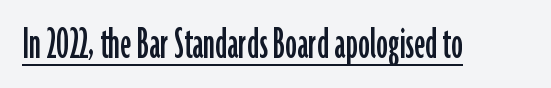
Q: Is the text italic (slanted)? A: No, it is upright.
Q: Is the typeface a serif or a sans-serif typeface? A: Sans-serif.
Q: Is the text underlined? A: Yes.
Q: Is the spacing between letters normal or unusually wide? A: Normal.
Q: Width (condensed, normal, or wide)? A: Condensed.
Q: Stroke contrast? A: Low.
Q: x-height? A: Medium.
Q: Monospaced? A: No.
